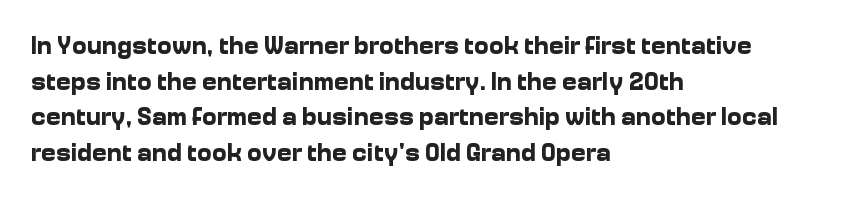
Q: Is the text bold? A: Yes.
Q: Is the text italic (slanted)? A: No, it is upright.
Q: Is the text underlined? A: No.
Q: How is the paragraph aligned? A: Left-aligned.
Q: Is the spacing between letters normal or unusually wide? A: Normal.
Q: Is the spacing between lines tight, normal or loose? A: Normal.
